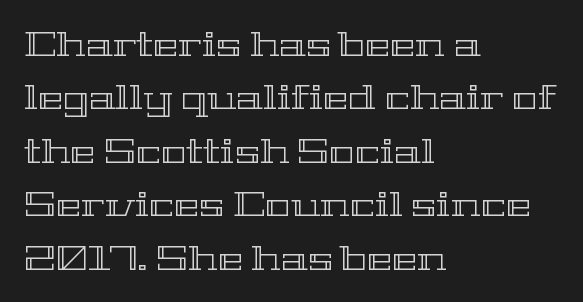
{"italic": "no", "width": "wide", "x_height": "medium", "monospaced": "no", "underline": "no", "align": "left", "line_spacing": "normal", "line_spacing_ratio": 1.57, "letter_spacing": "normal", "letter_spacing_em": 0.0, "glyph_px": 34}
